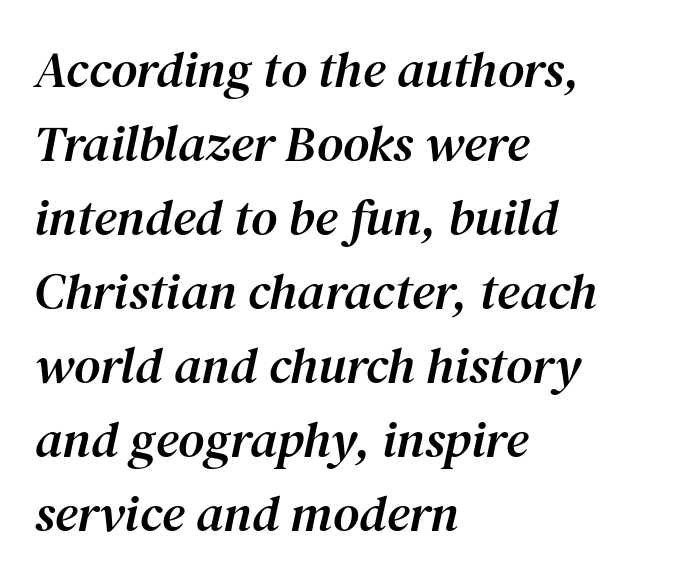
{"serif": "yes", "italic": "yes", "lean": "right", "slant_degrees": 12, "width": "normal", "stroke_contrast": "medium", "x_height": "medium", "monospaced": "no", "underline": "no", "align": "left", "line_spacing": "normal", "line_spacing_ratio": 1.45, "letter_spacing": "normal", "letter_spacing_em": 0.0, "glyph_px": 51}
